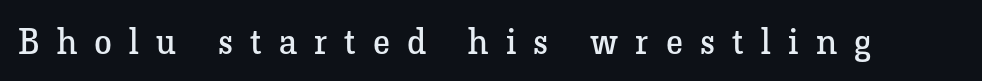
The rendering uses natural spacing where letterforms have individual widths. The type family on display is of the serif kind. Stem width sits at or under what a default text font uses. Words float on clear page, feet unadorned. The gaps between neighbouring characters are conspicuously large.
